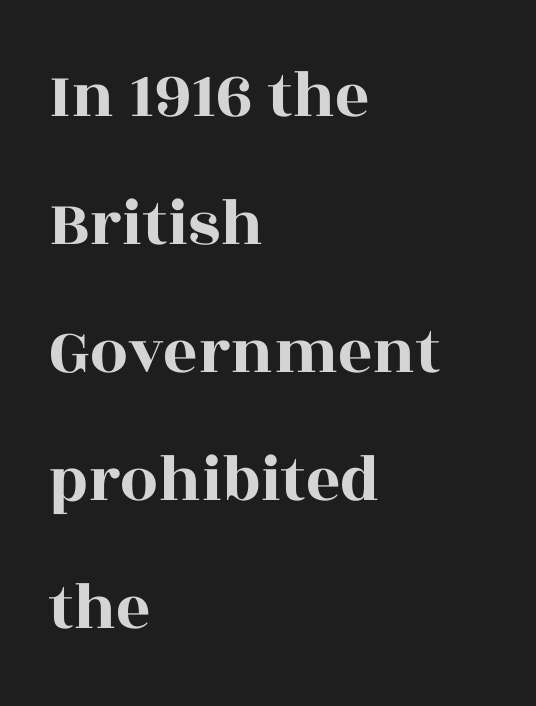
Q: Is the text italic (slanted)? A: No, it is upright.
Q: Is the typeface a serif or a sans-serif typeface? A: Serif.
Q: Is the text underlined? A: No.
Q: How is the paragraph aligned? A: Left-aligned.
Q: Is the spacing between letters normal or unusually wide? A: Normal.
Q: Is the spacing between lines tight, normal or loose? A: Loose.
Q: Width (condensed, normal, or wide)? A: Wide.
Q: x-height? A: Large.
Q: Monospaced? A: No.
